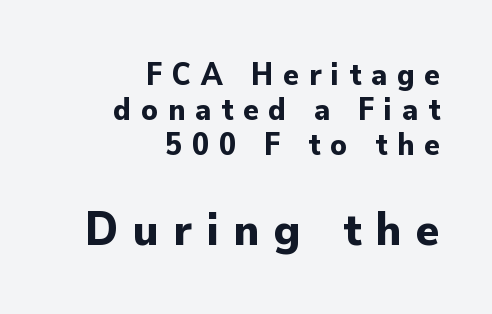
Q: Is the text bold? A: Yes.
Q: Is the text italic (slanted)? A: No, it is upright.
Q: Is the typeface a serif or a sans-serif typeface? A: Sans-serif.
Q: Is the text underlined? A: No.
Q: How is the paragraph aligned? A: Right-aligned.
Q: Is the spacing between letters normal or unusually wide? A: Unusually wide.
Q: Is the spacing between lines tight, normal or loose? A: Tight.
Q: Which block of text is set in a larger size, the first (top) or the second (bottom)? A: The second (bottom) one.
Q: Width (condensed, normal, or wide)? A: Normal.
Q: Stroke contrast? A: Low.
Q: x-height? A: Small.
Q: Monospaced? A: No.
